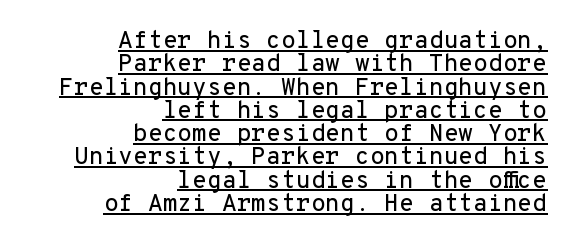
The image shows 24 px text type, upright; set right-aligned, tight line spacing (0.97x), normal letter spacing, underlined.
